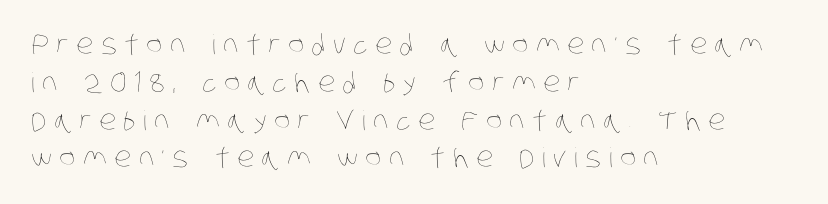
Q: Is the text bold? A: No.
Q: Is the text underlined? A: No.
Q: How is the paragraph aligned? A: Left-aligned.
Q: Is the spacing between letters normal or unusually wide? A: Unusually wide.
Q: Is the spacing between lines tight, normal or loose? A: Normal.
